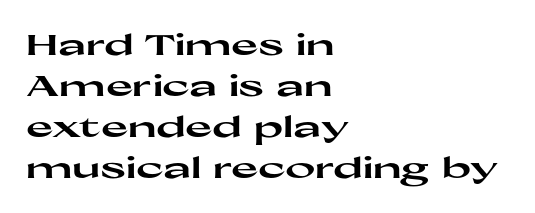
Q: Is the text bold? A: Yes.
Q: Is the text italic (slanted)? A: No, it is upright.
Q: Is the typeface a serif or a sans-serif typeface? A: Sans-serif.
Q: Is the text underlined? A: No.
Q: How is the paragraph aligned? A: Left-aligned.
Q: Is the spacing between letters normal or unusually wide? A: Normal.
Q: Is the spacing between lines tight, normal or loose? A: Normal.
Q: Width (condensed, normal, or wide)? A: Wide.
Q: Stroke contrast? A: High.
Q: x-height? A: Medium.
Q: Monospaced? A: No.
